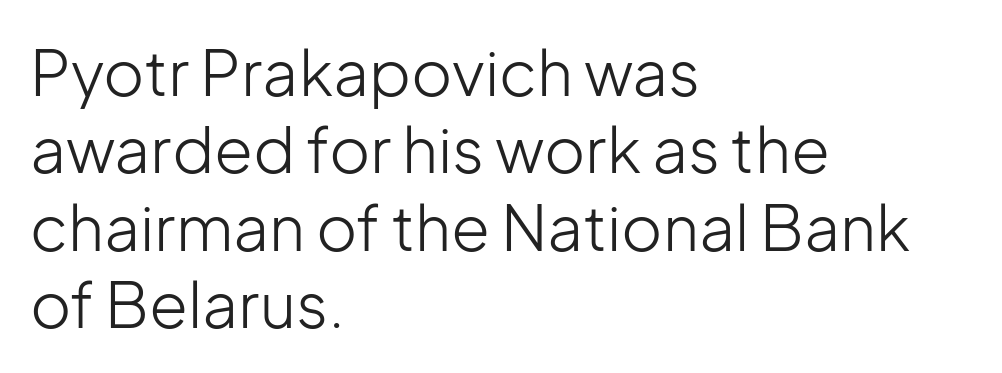
Q: Is the text bold? A: No.
Q: Is the text italic (slanted)? A: No, it is upright.
Q: Is the typeface a serif or a sans-serif typeface? A: Sans-serif.
Q: Is the text underlined? A: No.
Q: How is the paragraph aligned? A: Left-aligned.
Q: Is the spacing between letters normal or unusually wide? A: Normal.
Q: Width (condensed, normal, or wide)? A: Normal.
Q: Stroke contrast? A: Low.
Q: x-height? A: Medium.
Q: Monospaced? A: No.
